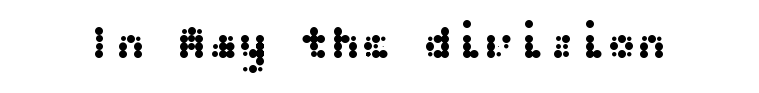
No feet cap the strokes, marking this as sans-serif type. Has an underline been added? It has not. When letters stand straight like this, we call the style roman or upright. The letterforms sit shoulder to shoulder at normal distance.
